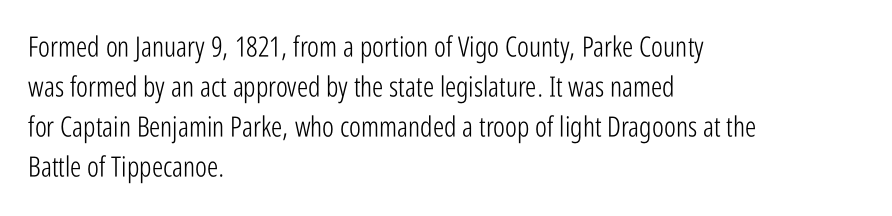
No extra ink here — the face is not bold. A typesetter would call this zero additional tracking. The specimen reads as upright at a glance. Serifs: no, the terminals of the letterforms are clean.
